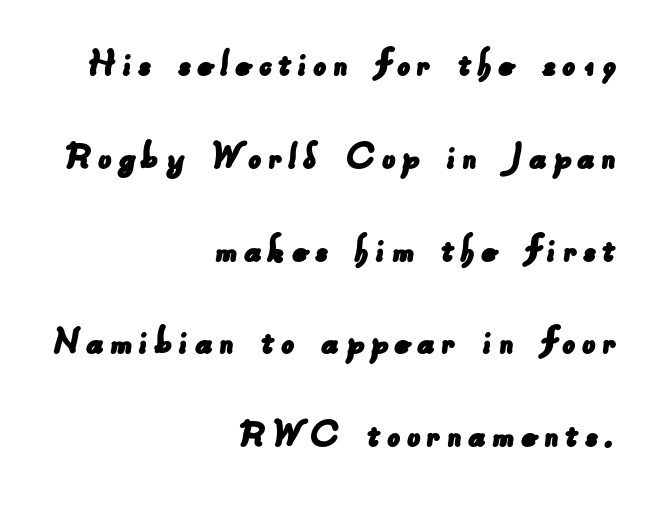
Q: Is the typeface a serif or a sans-serif typeface? A: Sans-serif.
Q: Is the text underlined? A: No.
Q: How is the paragraph aligned? A: Right-aligned.
Q: Is the spacing between lines tight, normal or loose? A: Loose.
Q: Width (condensed, normal, or wide)? A: Normal.
Q: Stroke contrast? A: Low.
Q: x-height? A: Small.
Q: Monospaced? A: No.
